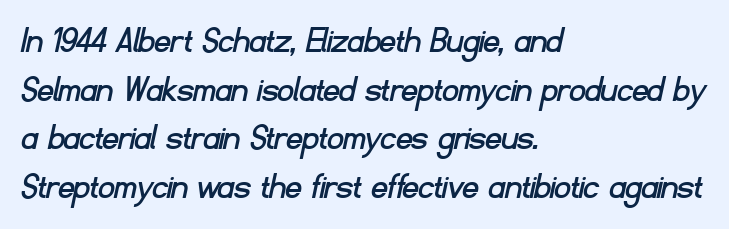
{"serif": "no", "width": "normal", "stroke_contrast": "low", "x_height": "small", "monospaced": "no", "underline": "no", "align": "left", "line_spacing": "normal", "line_spacing_ratio": 1.25, "letter_spacing": "normal", "letter_spacing_em": 0.0, "glyph_px": 39}
